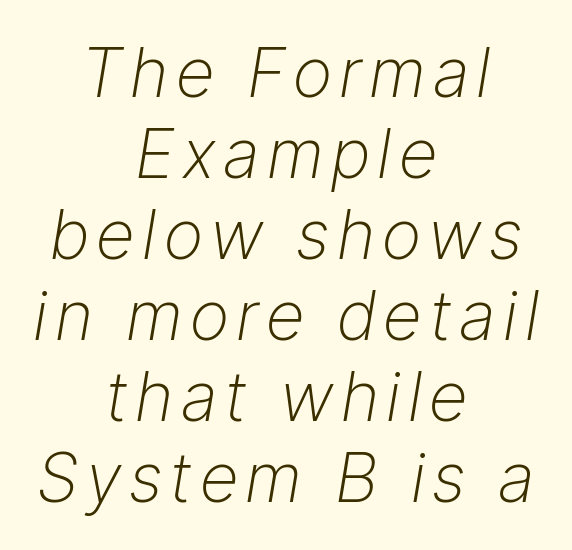
Q: Is the text bold? A: No.
Q: Is the text italic (slanted)? A: Yes, it leans right by about 9 degrees.
Q: Is the text underlined? A: No.
Q: How is the paragraph aligned? A: Centered.
Q: Width (condensed, normal, or wide)? A: Normal.
Q: Stroke contrast? A: Low.
Q: x-height? A: Medium.
Q: Monospaced? A: No.
